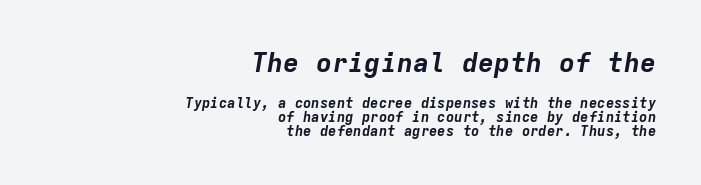
The image shows 27 px bold type, italic (leaning right); set right-aligned, tight line spacing (1.0x), normal letter spacing, not underlined; the first (top) block is 1.93x larger.
